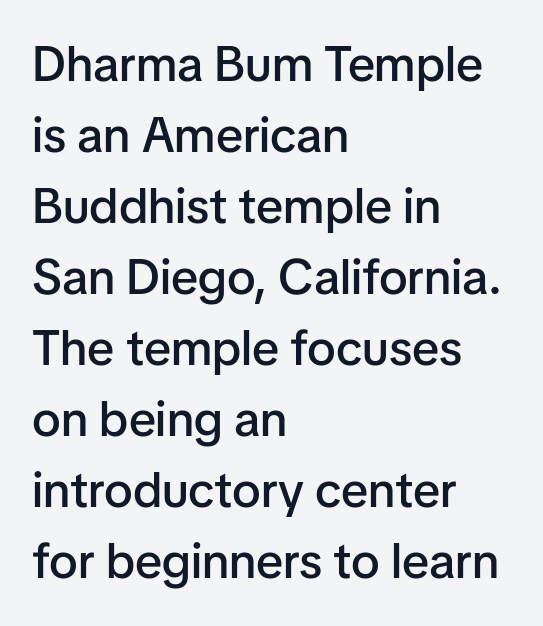
A typesetter would call this leading conventional body-copy spacing. The zone under the glyphs is completely vacant. Posture: upright roman. Does the weight exceed regular? Yes, but only to semibold. Does the type have serifs? No, each stem ends abruptly. The paragraph has a hard left edge and a soft right edge.
